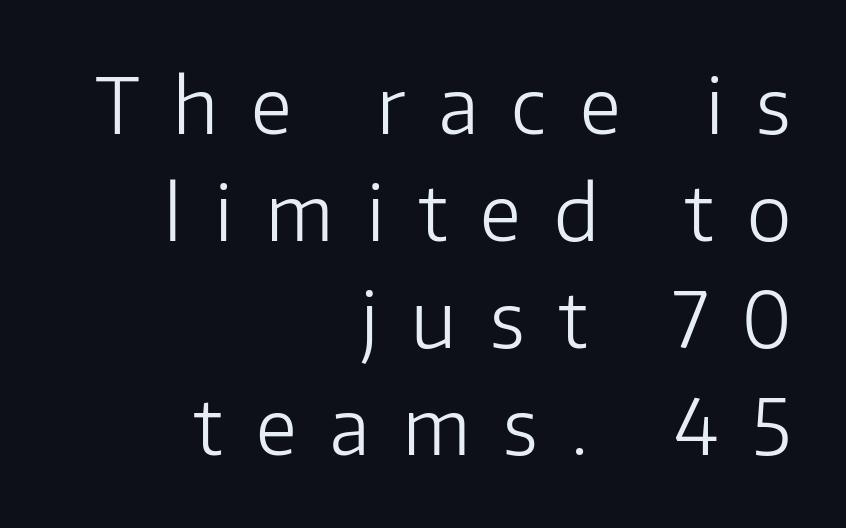
Q: Is the text bold? A: No.
Q: Is the text italic (slanted)? A: No, it is upright.
Q: Is the typeface a serif or a sans-serif typeface? A: Sans-serif.
Q: Is the text underlined? A: No.
Q: How is the paragraph aligned? A: Right-aligned.
Q: Is the spacing between letters normal or unusually wide? A: Unusually wide.
Q: Is the spacing between lines tight, normal or loose? A: Normal.
Q: Width (condensed, normal, or wide)? A: Normal.
Q: Stroke contrast? A: Low.
Q: x-height? A: Medium.
Q: Monospaced? A: No.
